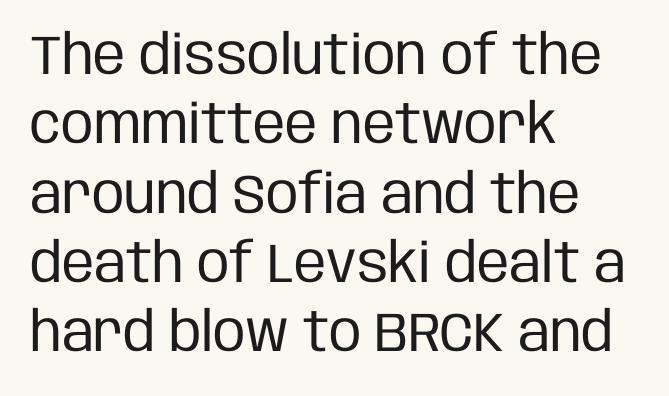
The image shows 55 px regular-weight, condensed sans-serif type, upright; set left-aligned, normal line spacing (1.26x), normal letter spacing, not underlined; low stroke contrast and a large x-height.
